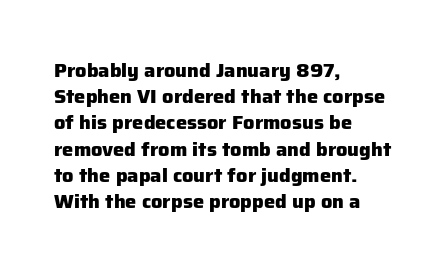
{"italic": "no", "bold": "yes", "underline": "no", "align": "left", "line_spacing": "normal", "line_spacing_ratio": 1.31, "letter_spacing": "normal", "letter_spacing_em": 0.0, "glyph_px": 20}
